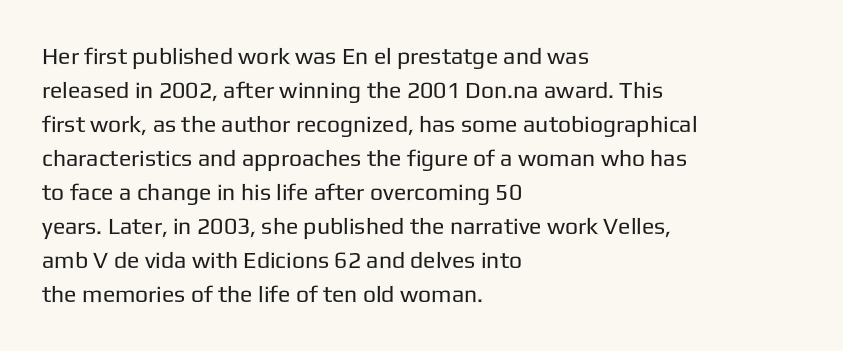
{"italic": "no", "bold": "no", "underline": "no", "align": "left", "line_spacing": "normal", "line_spacing_ratio": 1.48, "letter_spacing": "normal", "letter_spacing_em": 0.0, "glyph_px": 23}
